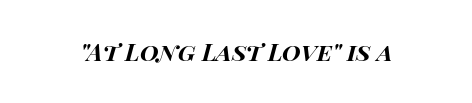
The image shows 24 px bold type, italic (leaning right); set normal letter spacing, not underlined.
